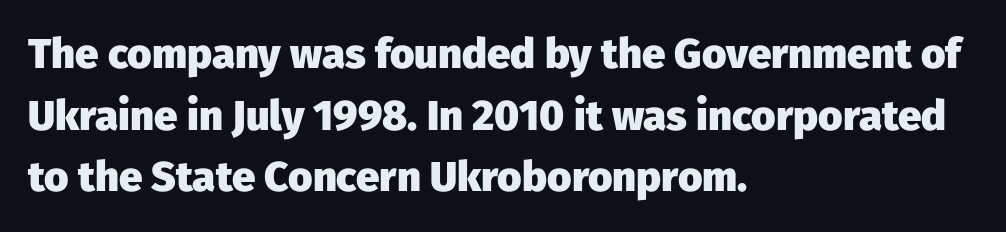
{"serif": "no", "italic": "no", "bold": "yes", "weight": "heavy", "width": "normal", "stroke_contrast": "low", "x_height": "medium", "monospaced": "no", "underline": "no", "align": "left", "line_spacing": "normal", "line_spacing_ratio": 1.47, "letter_spacing": "normal", "letter_spacing_em": 0.0, "glyph_px": 42}
